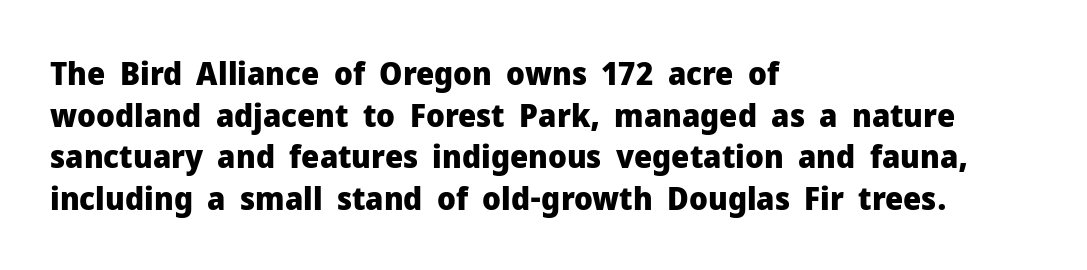
The image shows 32 px heavy sans-serif type, upright; set left-aligned, normal line spacing (1.3x), normal letter spacing, not underlined; low stroke contrast and a medium x-height.
